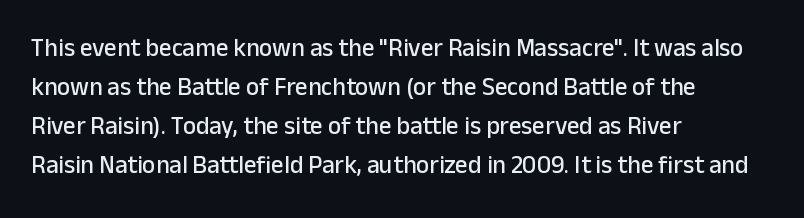
The image shows 25 px text type, upright; set left-aligned, normal line spacing (1.56x), normal letter spacing, not underlined.
